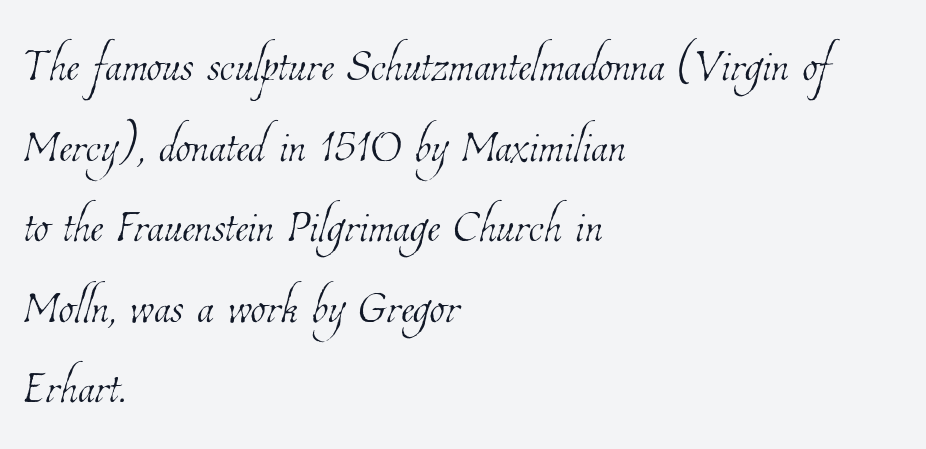
{"bold": "no", "weight": "thin", "width": "condensed", "stroke_contrast": "low", "x_height": "medium", "monospaced": "no", "underline": "no", "align": "left", "line_spacing": "normal", "line_spacing_ratio": 1.3, "letter_spacing": "normal", "letter_spacing_em": 0.0, "glyph_px": 62}
